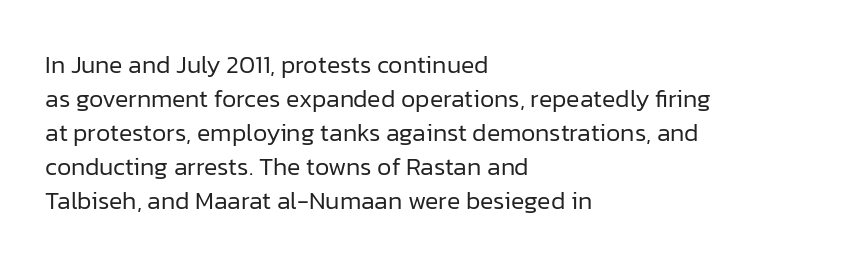
The image shows 25 px text type, upright; set left-aligned, normal line spacing (1.36x), normal letter spacing, not underlined.
